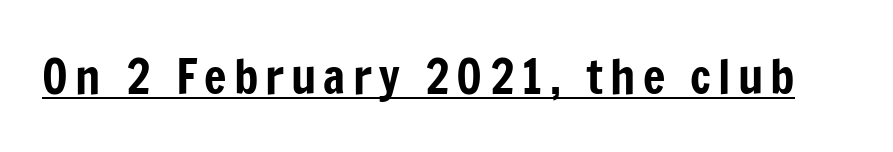
Glance below the letters and you will spot a drawn line. The face used here is proportionally spaced, like ordinary book or web type. Nope, no serifs anywhere on these letters. Unlike italic type, these characters show no tilt at all.
